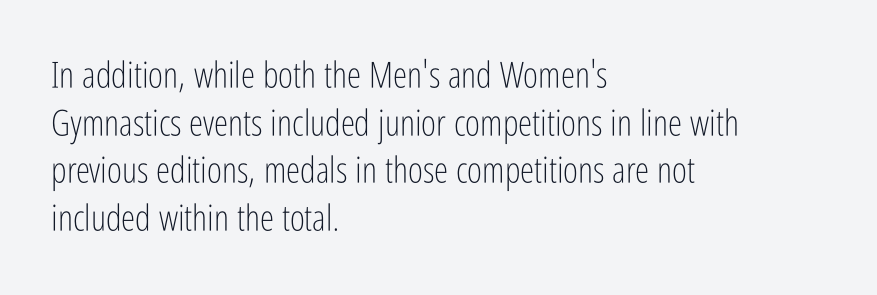
{"serif": "no", "italic": "no", "bold": "no", "weight": "light", "width": "condensed", "stroke_contrast": "low", "x_height": "medium", "monospaced": "no", "underline": "no", "align": "left", "line_spacing": "normal", "line_spacing_ratio": 1.32, "letter_spacing": "normal", "letter_spacing_em": 0.0, "glyph_px": 36}
